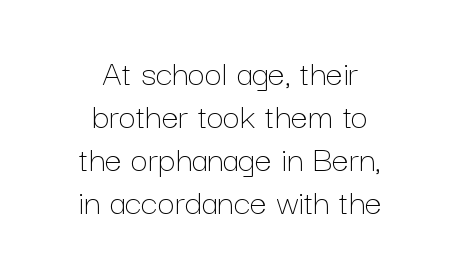
The image shows 38 px thin type, upright; set centered, tight line spacing (1.13x), normal letter spacing, not underlined; low stroke contrast and a medium x-height.
